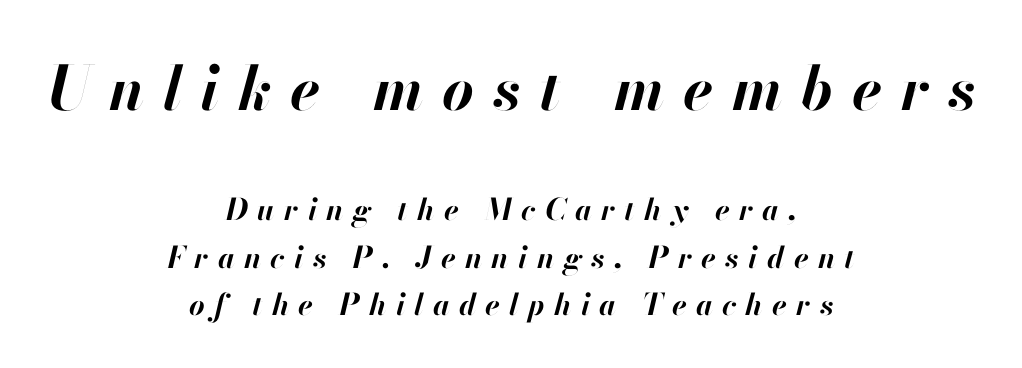
The tracking reads as deliberately expanded to a designer's eye. The paragraph shown floats in the horizontal middle. The rendering uses natural spacing where letterforms have individual widths. Italic? Definitely — the glyphs are oblique. Every letter is thick-stroked: bold, no question.
